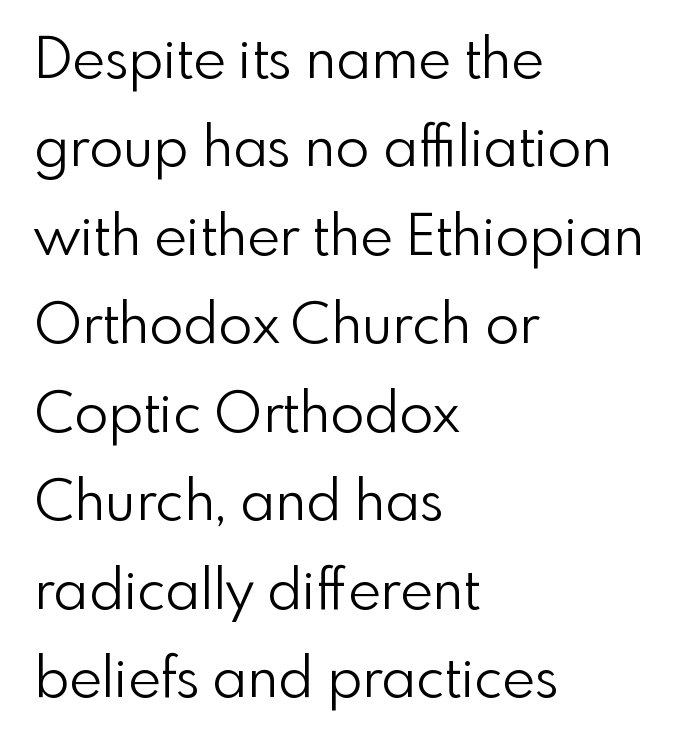
Q: Is the text bold? A: No.
Q: Is the text italic (slanted)? A: No, it is upright.
Q: Is the typeface a serif or a sans-serif typeface? A: Sans-serif.
Q: Is the text underlined? A: No.
Q: How is the paragraph aligned? A: Left-aligned.
Q: Is the spacing between letters normal or unusually wide? A: Normal.
Q: Is the spacing between lines tight, normal or loose? A: Normal.
Q: Width (condensed, normal, or wide)? A: Normal.
Q: Stroke contrast? A: Low.
Q: x-height? A: Small.
Q: Monospaced? A: No.
